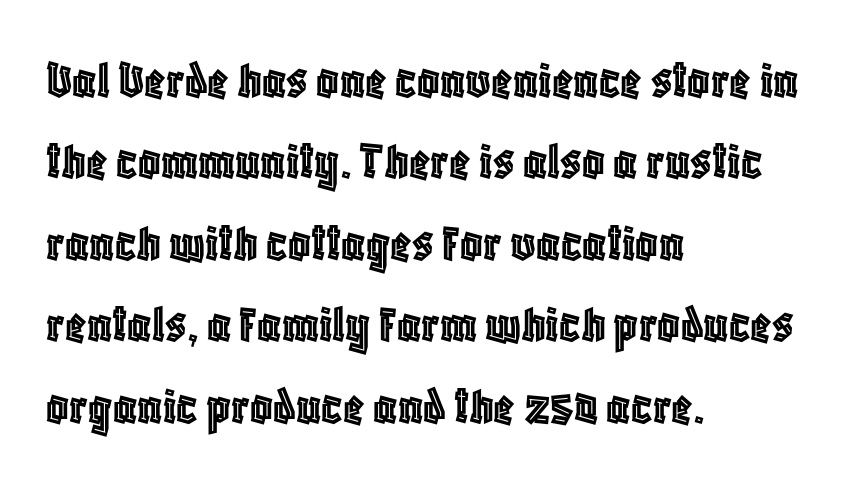
Q: Is the text italic (slanted)? A: No, it is upright.
Q: Is the text underlined? A: No.
Q: How is the paragraph aligned? A: Left-aligned.
Q: Is the spacing between letters normal or unusually wide? A: Normal.
Q: Is the spacing between lines tight, normal or loose? A: Normal.
Q: Width (condensed, normal, or wide)? A: Condensed.
Q: x-height? A: Large.
Q: Monospaced? A: No.
